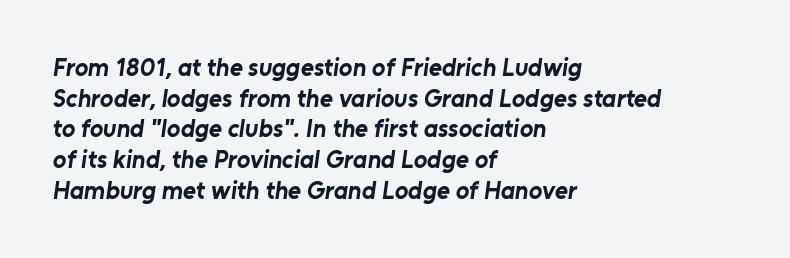
The image shows 25 px bold type; set left-aligned, line spacing 1.23x, normal letter spacing, not underlined.
